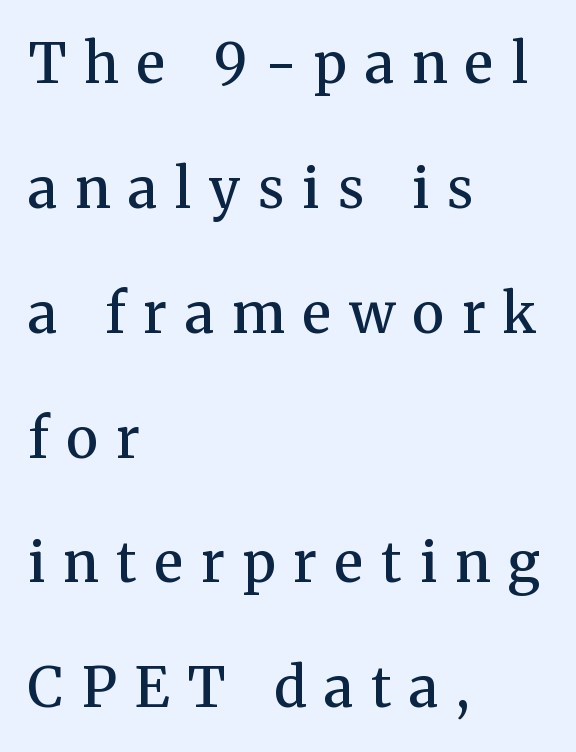
The image shows 55 px semibold serif type, upright; set left-aligned, loose line spacing (2.27x), unusually wide letter spacing (+0.33 em), not underlined; medium stroke contrast and a medium x-height.
